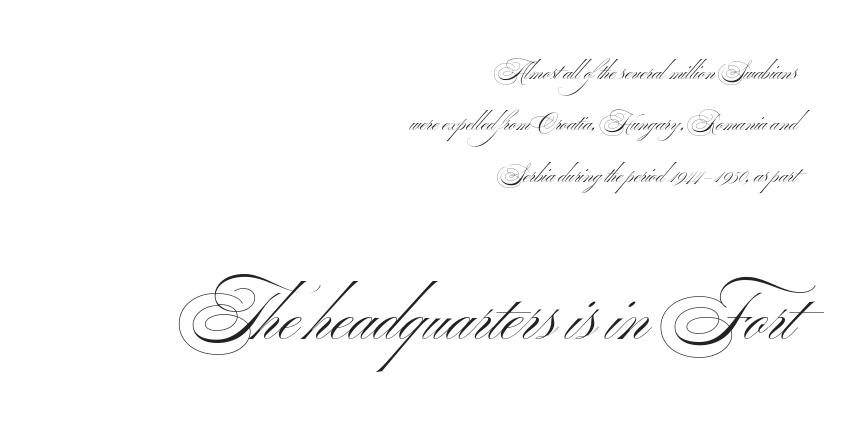
Q: Is the text bold? A: No.
Q: Is the text italic (slanted)? A: Yes.
Q: Is the typeface a serif or a sans-serif typeface? A: Sans-serif.
Q: Is the text underlined? A: No.
Q: How is the paragraph aligned? A: Right-aligned.
Q: Is the spacing between letters normal or unusually wide? A: Normal.
Q: Is the spacing between lines tight, normal or loose? A: Loose.
Q: Which block of text is set in a larger size, the first (top) or the second (bottom)? A: The second (bottom) one.
Q: Width (condensed, normal, or wide)? A: Wide.
Q: Stroke contrast? A: Medium.
Q: x-height? A: Small.
Q: Monospaced? A: No.
